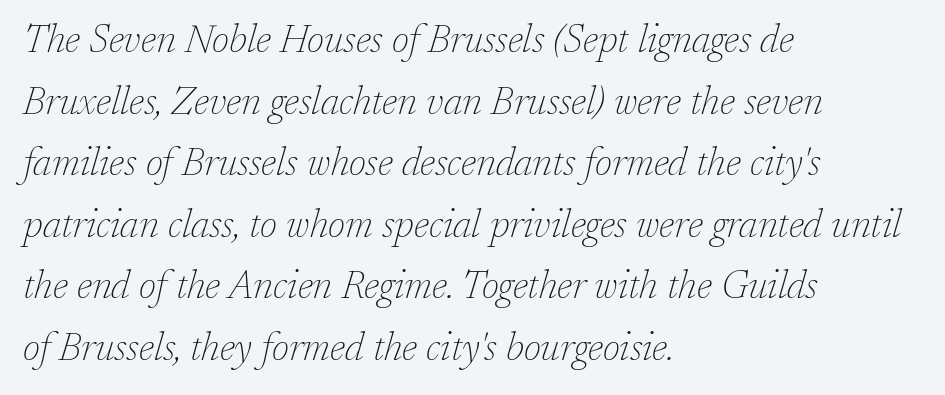
The designer went with a serif here, giving each stem small feet. Yep, that's italic — everything's leaning. Each letter keeps its own natural width here, so spacing adapts to shape. Rows of type keep a routine distance in the vertical direction. A classic flush-left, rag-right setting is used for this passage.
